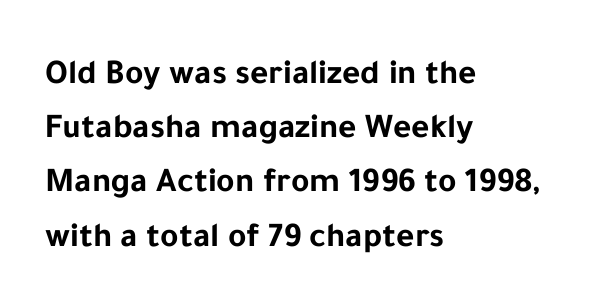
Q: Is the text bold? A: Yes.
Q: Is the text italic (slanted)? A: No, it is upright.
Q: Is the typeface a serif or a sans-serif typeface? A: Sans-serif.
Q: Is the text underlined? A: No.
Q: How is the paragraph aligned? A: Left-aligned.
Q: Is the spacing between letters normal or unusually wide? A: Normal.
Q: Is the spacing between lines tight, normal or loose? A: Normal.
Q: Width (condensed, normal, or wide)? A: Normal.
Q: Stroke contrast? A: Low.
Q: x-height? A: Medium.
Q: Monospaced? A: No.
